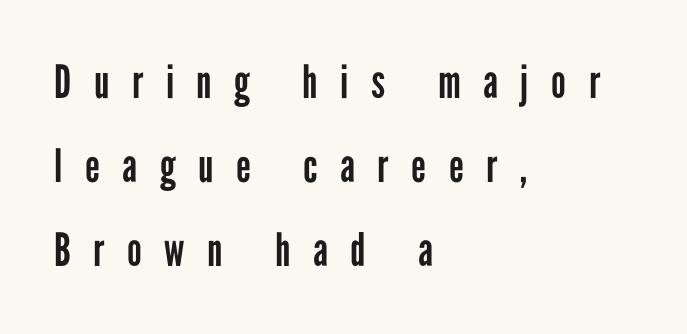
{"serif": "no", "italic": "no", "bold": "no", "weight": "regular", "width": "condensed", "stroke_contrast": "low", "x_height": "medium", "monospaced": "no", "underline": "no", "align": "left", "line_spacing_ratio": 1.83, "letter_spacing": "wide", "letter_spacing_em": 0.49, "glyph_px": 46}
